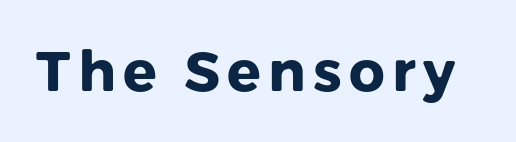
The image shows 56 px heavy sans-serif type, upright; set not underlined; low stroke contrast and a medium x-height.
